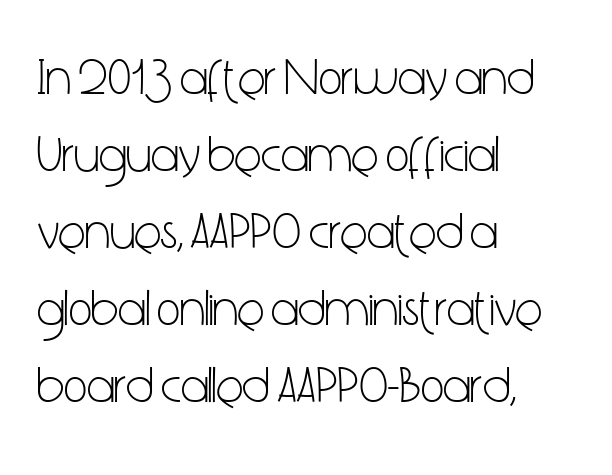
The image shows 51 px light, condensed sans-serif type, upright; set left-aligned, normal line spacing (1.51x), normal letter spacing, not underlined; low stroke contrast and a medium x-height.
